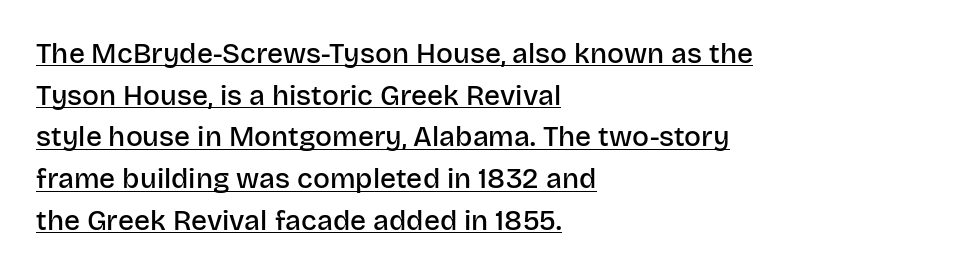
Q: Is the text bold? A: Semi-bold.
Q: Is the text italic (slanted)? A: No, it is upright.
Q: Is the typeface a serif or a sans-serif typeface? A: Sans-serif.
Q: Is the text underlined? A: Yes.
Q: How is the paragraph aligned? A: Left-aligned.
Q: Is the spacing between letters normal or unusually wide? A: Normal.
Q: Is the spacing between lines tight, normal or loose? A: Normal.
Q: Width (condensed, normal, or wide)? A: Normal.
Q: Stroke contrast? A: Low.
Q: x-height? A: Large.
Q: Monospaced? A: No.
